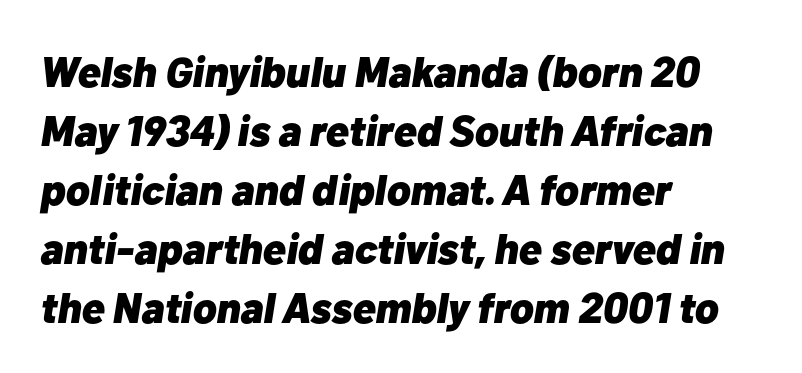
{"italic": "yes", "lean": "right", "slant_degrees": 10, "bold": "yes", "weight": "heavy", "width": "normal", "stroke_contrast": "low", "x_height": "medium", "monospaced": "no", "underline": "no", "align": "left", "line_spacing": "normal", "line_spacing_ratio": 1.37, "letter_spacing": "normal", "letter_spacing_em": 0.0, "glyph_px": 43}
